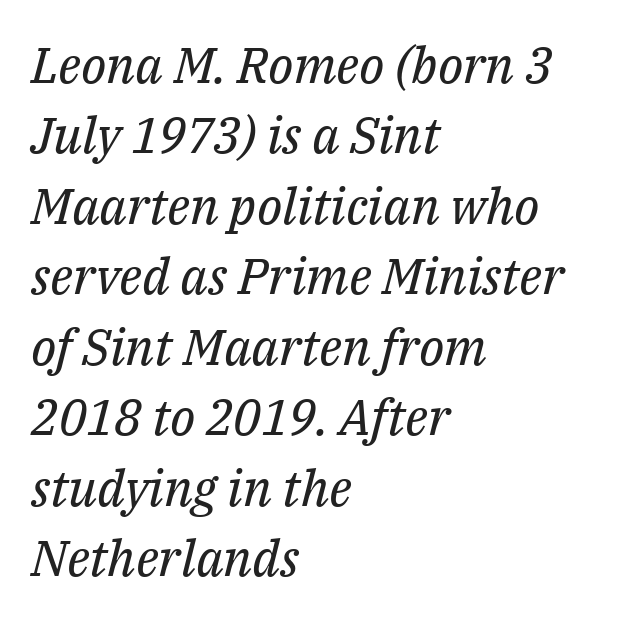
{"serif": "yes", "italic": "yes", "lean": "right", "slant_degrees": 14, "bold": "no", "weight": "regular", "width": "normal", "stroke_contrast": "medium", "x_height": "medium", "monospaced": "no", "underline": "no", "align": "left", "line_spacing": "normal", "line_spacing_ratio": 1.41, "letter_spacing": "normal", "letter_spacing_em": 0.0, "glyph_px": 50}
